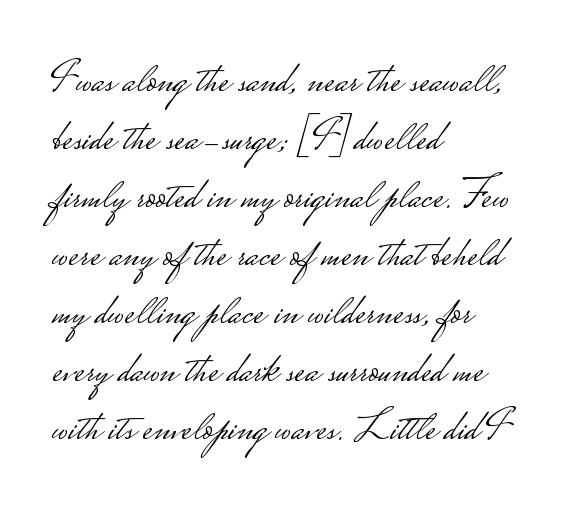
Q: Is the text bold? A: No.
Q: Is the text italic (slanted)? A: Yes.
Q: Is the typeface a serif or a sans-serif typeface? A: Sans-serif.
Q: Is the text underlined? A: No.
Q: How is the paragraph aligned? A: Left-aligned.
Q: Is the spacing between letters normal or unusually wide? A: Normal.
Q: Is the spacing between lines tight, normal or loose? A: Normal.
Q: Width (condensed, normal, or wide)? A: Wide.
Q: Stroke contrast? A: Low.
Q: Monospaced? A: No.
